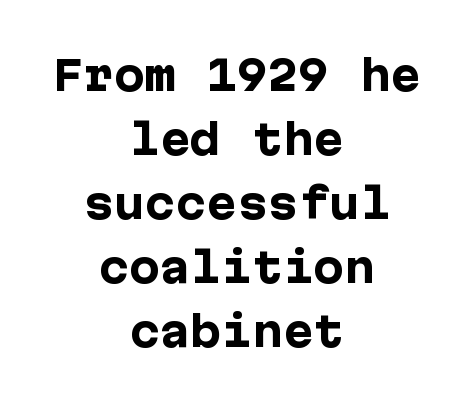
Each word holds together tightly as a unit, with standard inter-letter gaps. The designer went with a sans here, leaving each stem footless. Is the type bold? Yes — the strokes are clearly thick and heavy. These lines sit exactly where default settings would place them.
